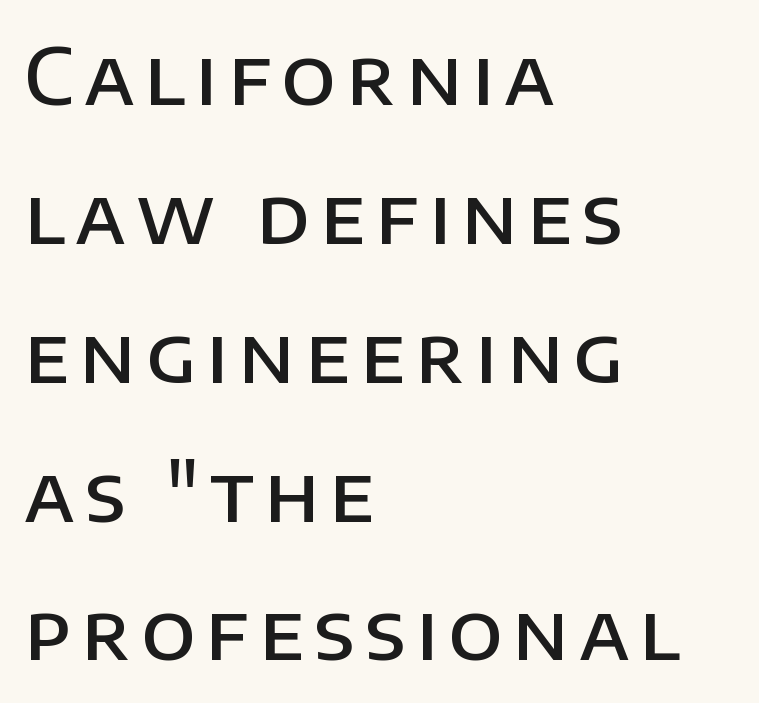
Q: Is the text bold? A: Semi-bold.
Q: Is the text italic (slanted)? A: No, it is upright.
Q: Is the typeface a serif or a sans-serif typeface? A: Sans-serif.
Q: Is the text underlined? A: No.
Q: How is the paragraph aligned? A: Left-aligned.
Q: Width (condensed, normal, or wide)? A: Normal.
Q: Stroke contrast? A: Low.
Q: x-height? A: Large.
Q: Monospaced? A: No.
